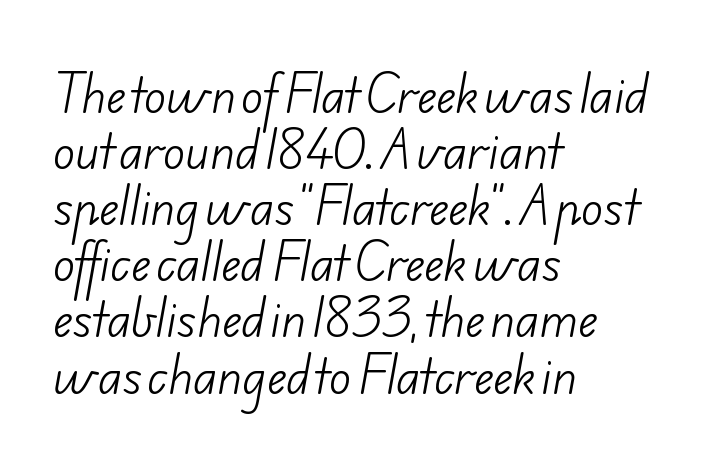
{"serif": "no", "bold": "no", "weight": "light", "width": "normal", "stroke_contrast": "low", "x_height": "small", "monospaced": "no", "underline": "no", "align": "left", "line_spacing_ratio": 1.22, "letter_spacing": "normal", "letter_spacing_em": 0.0, "glyph_px": 46}
